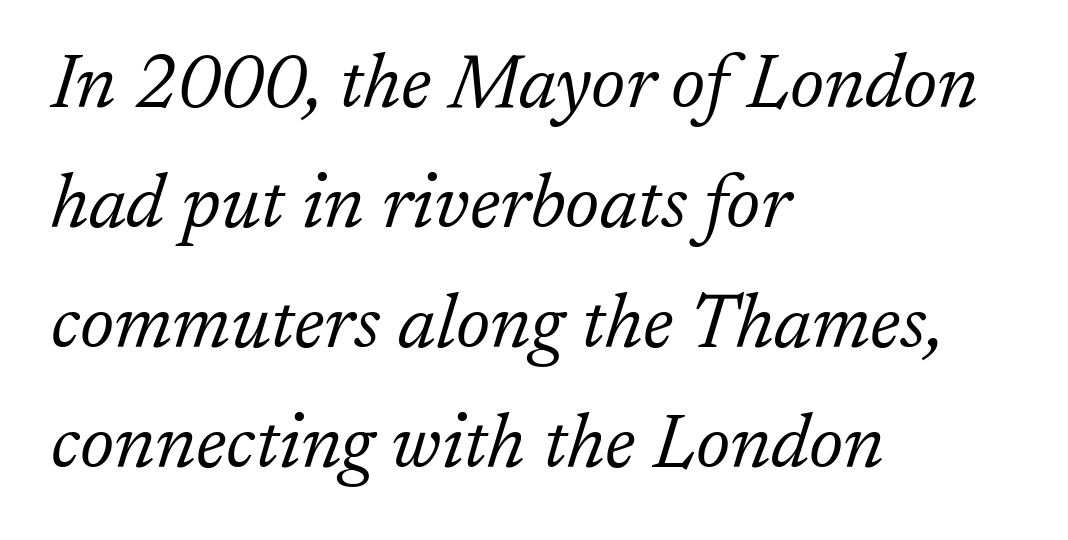
{"serif": "yes", "italic": "yes", "lean": "right", "slant_degrees": 17, "bold": "no", "weight": "light", "width": "normal", "stroke_contrast": "low", "x_height": "medium", "monospaced": "no", "underline": "no", "align": "left", "line_spacing": "normal", "line_spacing_ratio": 1.58, "letter_spacing": "normal", "letter_spacing_em": 0.0, "glyph_px": 76}
